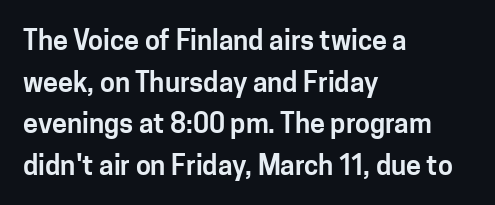
Q: Is the text italic (slanted)? A: No, it is upright.
Q: Is the text underlined? A: No.
Q: How is the paragraph aligned? A: Left-aligned.
Q: Is the spacing between letters normal or unusually wide? A: Normal.
Q: Is the spacing between lines tight, normal or loose? A: Normal.
